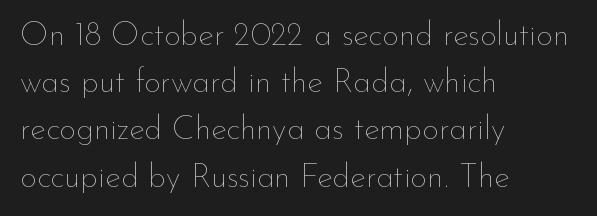
The image shows 33 px thin type, upright; set left-aligned, normal line spacing (1.43x), normal letter spacing, not underlined; low stroke contrast and a small x-height.
